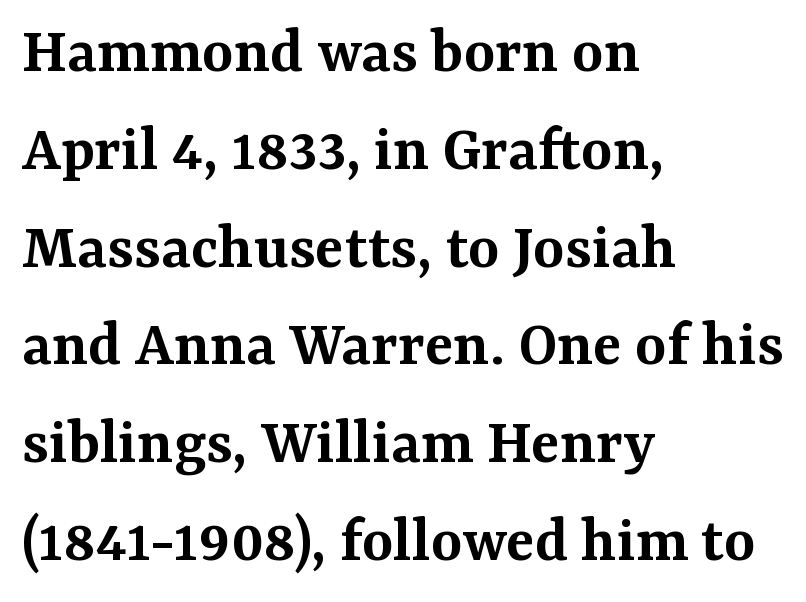
Q: Is the text bold? A: Semi-bold.
Q: Is the text italic (slanted)? A: No, it is upright.
Q: Is the typeface a serif or a sans-serif typeface? A: Serif.
Q: Is the text underlined? A: No.
Q: How is the paragraph aligned? A: Left-aligned.
Q: Is the spacing between letters normal or unusually wide? A: Normal.
Q: Is the spacing between lines tight, normal or loose? A: Normal.
Q: Width (condensed, normal, or wide)? A: Normal.
Q: Stroke contrast? A: Medium.
Q: x-height? A: Medium.
Q: Monospaced? A: No.
